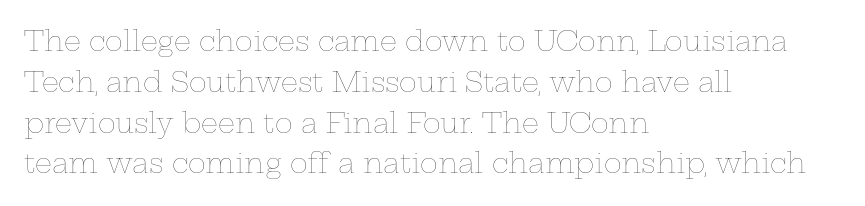
{"italic": "no", "bold": "no", "underline": "no", "align": "left", "line_spacing": "normal", "line_spacing_ratio": 1.51, "letter_spacing": "normal", "letter_spacing_em": 0.0, "glyph_px": 27}
